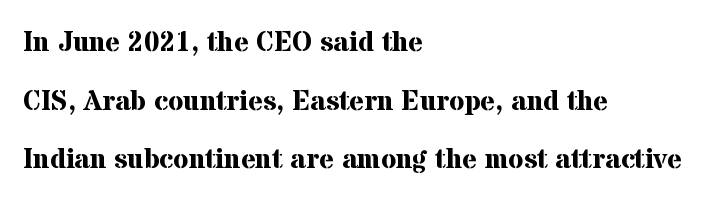
{"serif": "yes", "italic": "no", "bold": "yes", "weight": "bold", "width": "normal", "stroke_contrast": "medium", "x_height": "medium", "monospaced": "no", "underline": "no", "align": "left", "line_spacing": "loose", "line_spacing_ratio": 2.09, "letter_spacing": "normal", "letter_spacing_em": 0.0, "glyph_px": 28}
